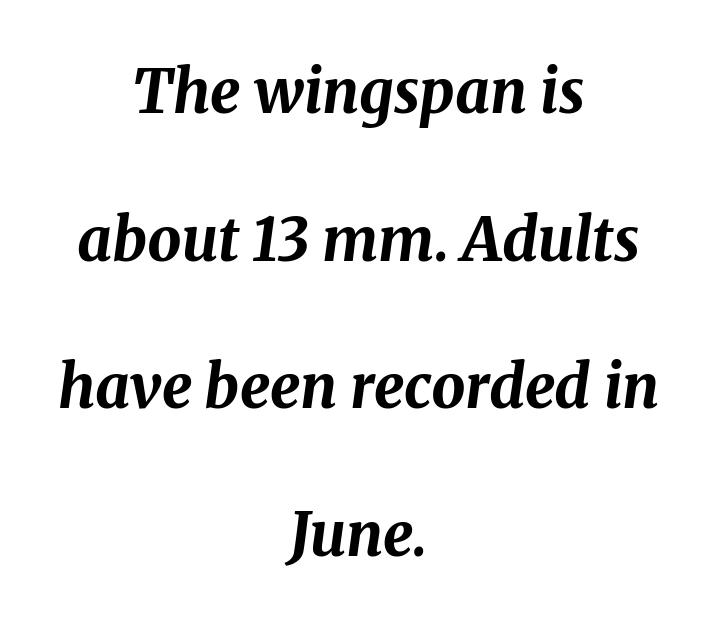
No word sits above an underline. Caption: multi-line text, centered on the measure. This is oblique type, the kind used for emphasis or titles. Students, observe: this is what heavily led, spacious text looks like. Default kerning and tracking; the words read as compact shapes. Typesetter's note: full bold, strokes at maximum text heaviness.
